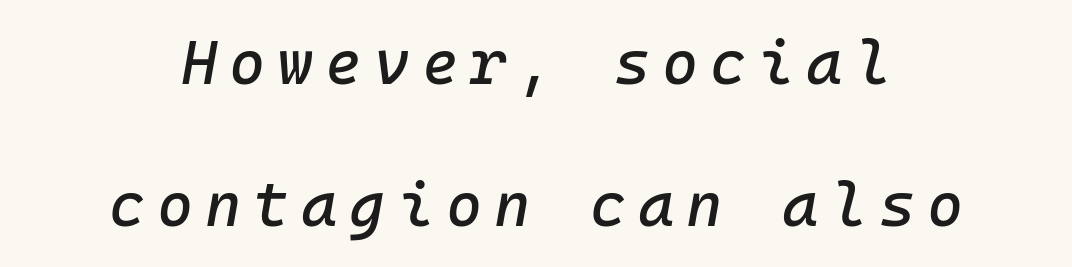
If you measured baseline to baseline, you'd find a long distance. Both edges are ragged and mirror each other, which tells us the setting is centered. Posture: slanted. Quick note: underline off.
